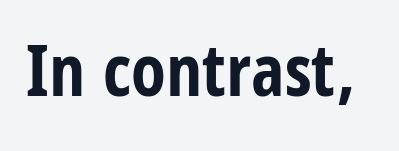
Q: Is the text bold? A: Yes.
Q: Is the text italic (slanted)? A: No, it is upright.
Q: Is the typeface a serif or a sans-serif typeface? A: Sans-serif.
Q: Is the text underlined? A: No.
Q: Is the spacing between letters normal or unusually wide? A: Normal.
Q: Width (condensed, normal, or wide)? A: Condensed.
Q: Stroke contrast? A: Low.
Q: x-height? A: Large.
Q: Monospaced? A: No.
